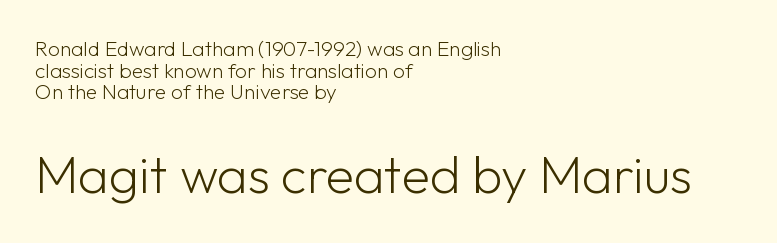
Proportional: the letters do not fall into vertical columns. Successive baselines arrive quickly, one right under another. Here the glyphs are tracked normally, forming tight word shapes. Casual observation: everything's shoved over to the left.
